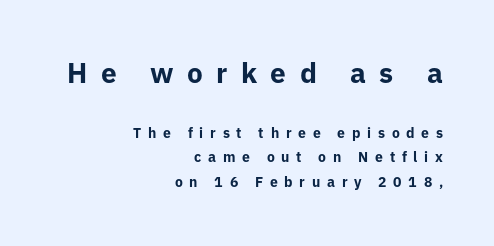
{"serif": "no", "italic": "no", "bold": "yes", "weight": "bold", "width": "normal", "stroke_contrast": "low", "x_height": "medium", "monospaced": "no", "underline": "no", "align": "right", "line_spacing_ratio": 1.74, "letter_spacing": "wide", "letter_spacing_em": 0.48, "larger_block": "first", "size_ratio": 2.0, "glyph_px": 28}
